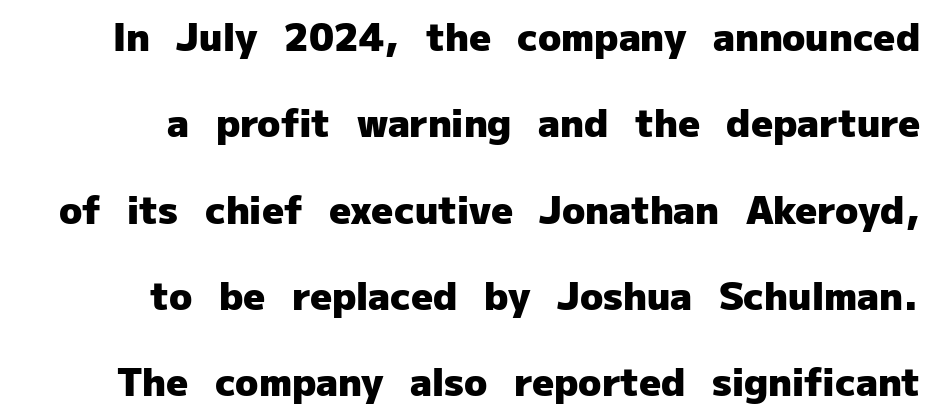
The image shows 38 px heavy sans-serif type, upright; set loose line spacing (2.27x), normal letter spacing, not underlined; low stroke contrast and a medium x-height.
